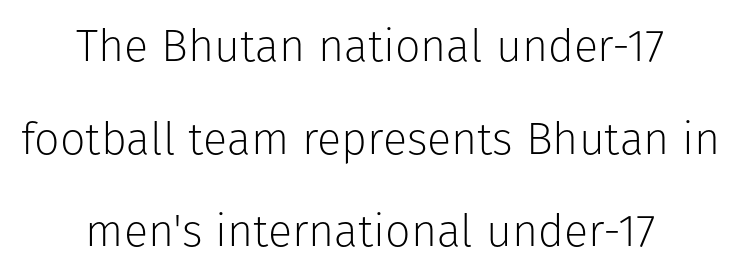
Q: Is the text bold? A: No.
Q: Is the text italic (slanted)? A: No, it is upright.
Q: Is the typeface a serif or a sans-serif typeface? A: Sans-serif.
Q: Is the text underlined? A: No.
Q: How is the paragraph aligned? A: Centered.
Q: Is the spacing between letters normal or unusually wide? A: Normal.
Q: Is the spacing between lines tight, normal or loose? A: Loose.
Q: Width (condensed, normal, or wide)? A: Normal.
Q: Stroke contrast? A: Low.
Q: x-height? A: Medium.
Q: Monospaced? A: No.
